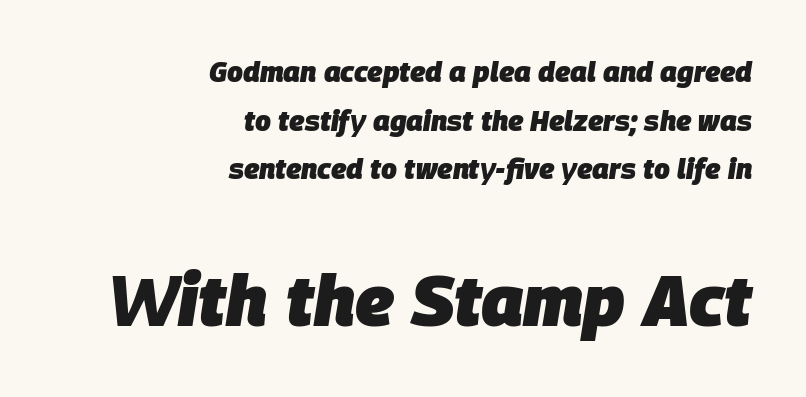
Here the glyphs are tracked normally, forming tight word shapes. Block two is the big one; block one sits smaller above it. Descenders are the only things crossing below the line. This is oblique type, the kind used for emphasis or titles. In terms of weight, the rendering is a true, heavy bold. This sample has the flowing, uneven cadence of proportional lettering.
